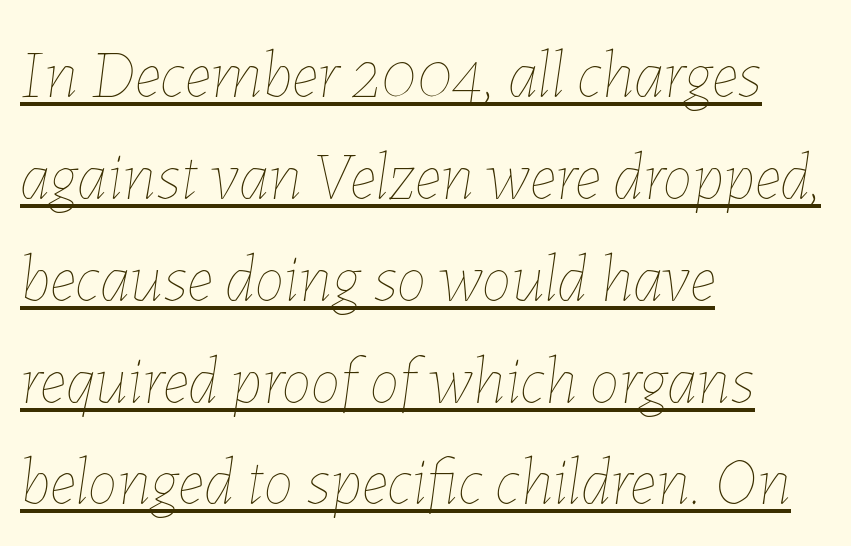
{"italic": "yes", "lean": "right", "slant_degrees": 7, "bold": "no", "weight": "thin", "width": "normal", "stroke_contrast": "low", "x_height": "medium", "monospaced": "no", "underline": "yes", "align": "left", "line_spacing": "normal", "line_spacing_ratio": 1.52, "letter_spacing": "normal", "letter_spacing_em": 0.0, "glyph_px": 67}
